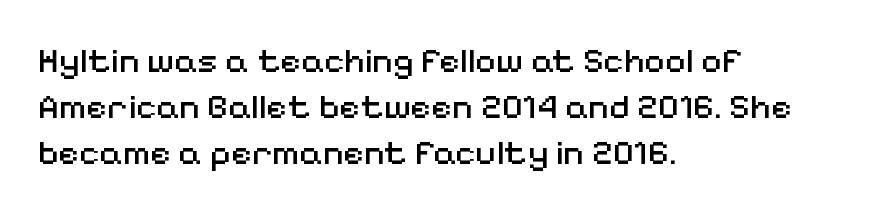
The image shows 36 px regular-weight sans-serif type, upright; set left-aligned, normal line spacing (1.28x), normal letter spacing, not underlined; medium stroke contrast and a medium x-height.
